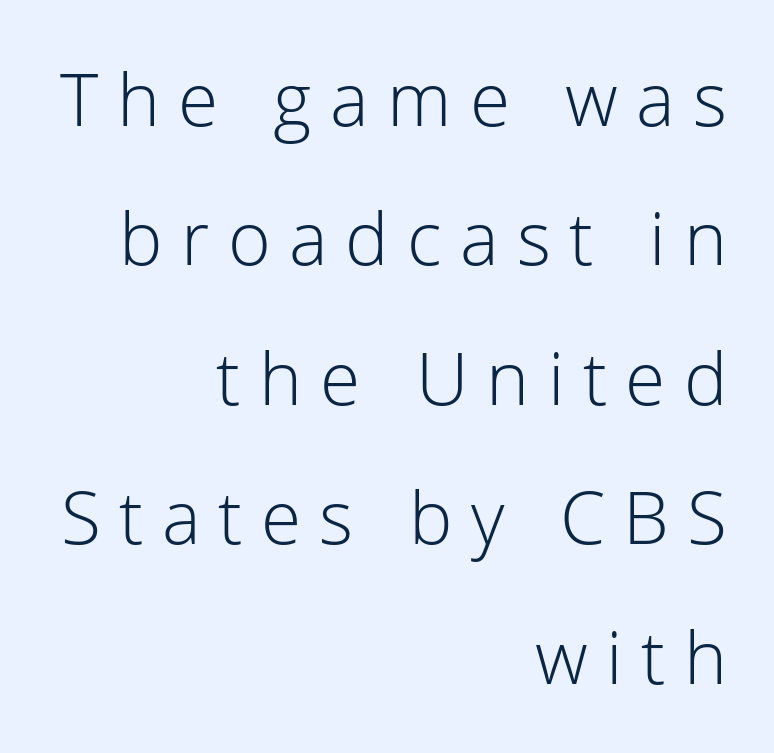
The image shows 73 px light sans-serif type, upright; set right-aligned, loose line spacing (1.91x), unusually wide letter spacing (+0.25 em), not underlined; low stroke contrast and a medium x-height.
